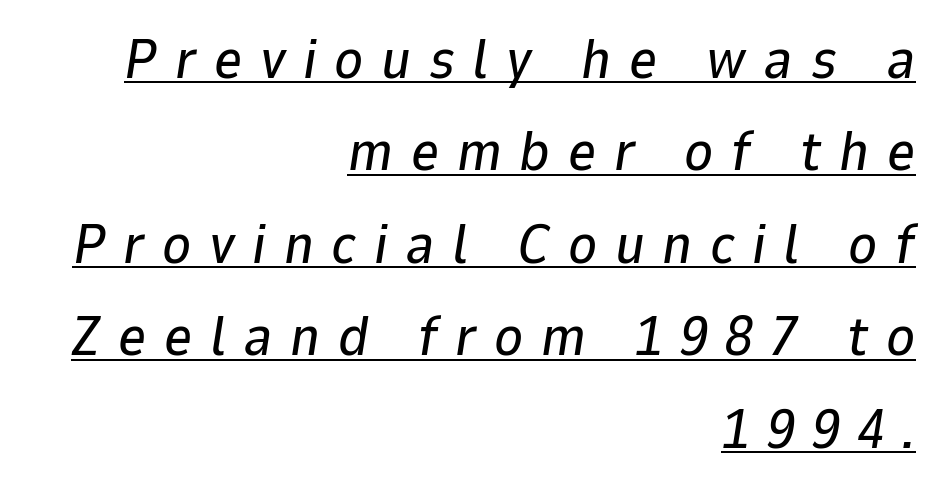
Casual observation: everything's shoved over to the right. This is underlined copy, the kind a proofreader might mark for attention. The letters advance in unequal steps, a hallmark of proportional type. The axis of the letterforms is tilted away from vertical. Quick note: interline space is typical.
